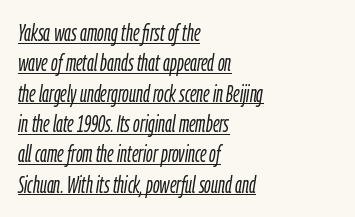
{"italic": "yes", "lean": "right", "slant_degrees": 9, "bold": "no", "underline": "yes", "align": "left", "line_spacing": "normal", "line_spacing_ratio": 1.32, "letter_spacing": "normal", "letter_spacing_em": 0.0, "glyph_px": 23}
